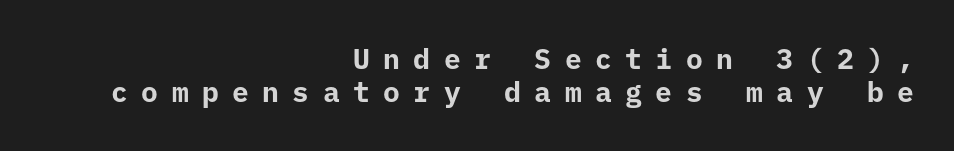
{"serif": "no", "italic": "no", "bold": "yes", "weight": "bold", "width": "normal", "stroke_contrast": "low", "x_height": "medium", "monospaced": "yes", "underline": "no", "align": "right", "line_spacing_ratio": 1.19, "letter_spacing": "wide", "letter_spacing_em": 0.48, "glyph_px": 28}
